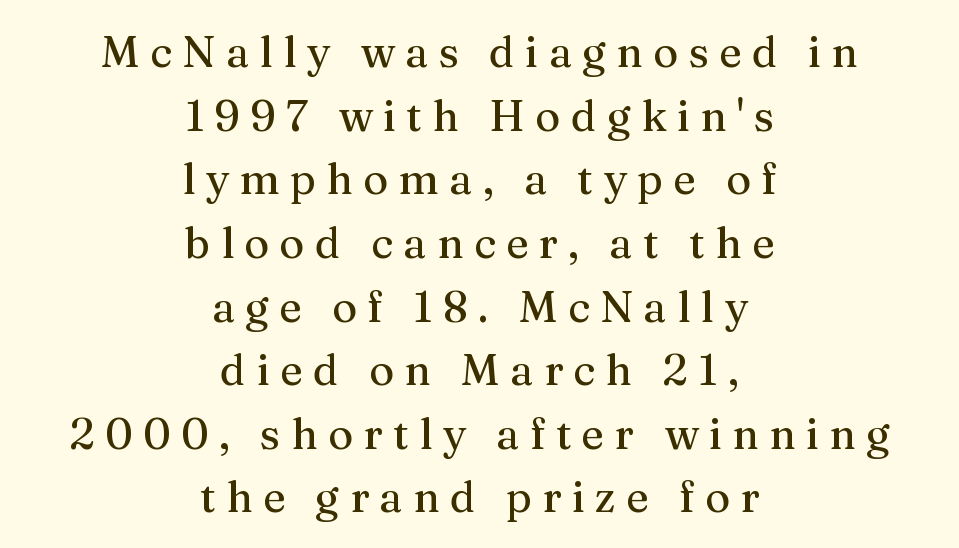
{"serif": "yes", "italic": "no", "width": "normal", "stroke_contrast": "medium", "x_height": "medium", "monospaced": "no", "underline": "no", "align": "center", "line_spacing": "normal", "line_spacing_ratio": 1.48, "letter_spacing": "wide", "letter_spacing_em": 0.24, "glyph_px": 43}
